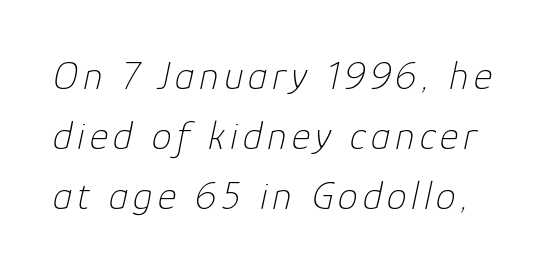
The image shows 40 px thin type, italic (leaning right); set normal line spacing (1.5x), not underlined; low stroke contrast and a medium x-height.
